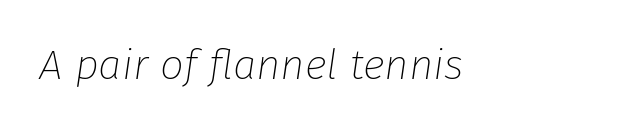
{"italic": "yes", "lean": "right", "slant_degrees": 8, "bold": "no", "weight": "thin", "width": "normal", "stroke_contrast": "low", "x_height": "medium", "monospaced": "no", "underline": "no", "letter_spacing": "normal", "letter_spacing_em": 0.0, "glyph_px": 42}
